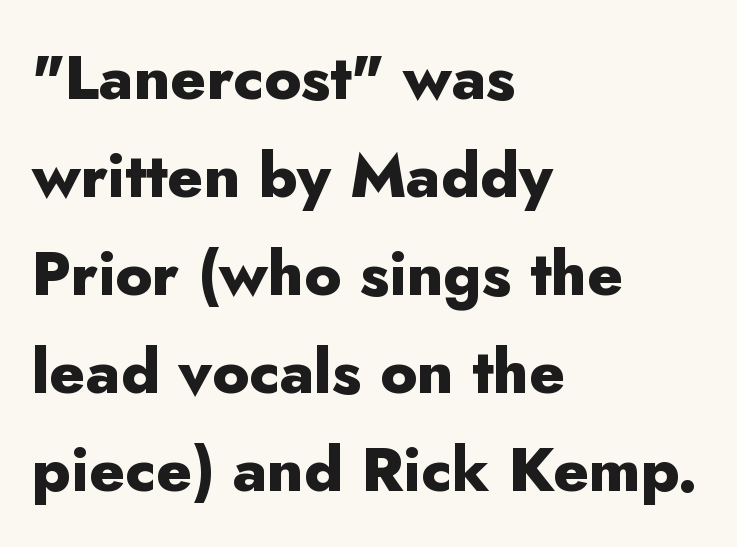
The image shows 62 px heavy sans-serif type, upright; set left-aligned, normal line spacing (1.58x), normal letter spacing, not underlined; low stroke contrast and a small x-height.
